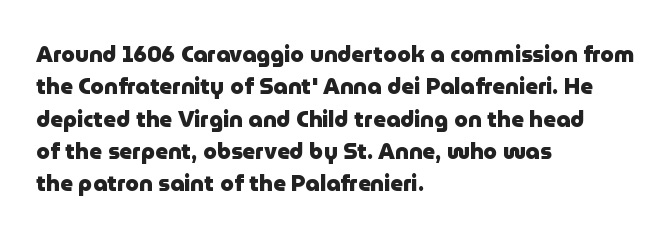
Q: Is the text bold? A: Yes.
Q: Is the text italic (slanted)? A: No, it is upright.
Q: Is the text underlined? A: No.
Q: How is the paragraph aligned? A: Left-aligned.
Q: Is the spacing between letters normal or unusually wide? A: Normal.
Q: Is the spacing between lines tight, normal or loose? A: Normal.
